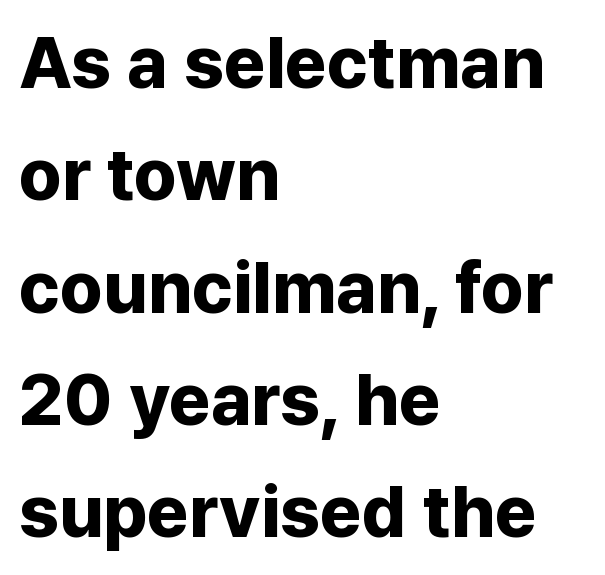
The line-height multiplier appears to be the usual default. Thick stems and heavy bowls — unmistakably bold. The rendering uses natural spacing where letterforms have individual widths. Visually the block forms a straight wall on the left and a jagged coastline on the right. The foot of each line stays bare and open. How are the letters spaced? Ordinarily, with no added tracking.
